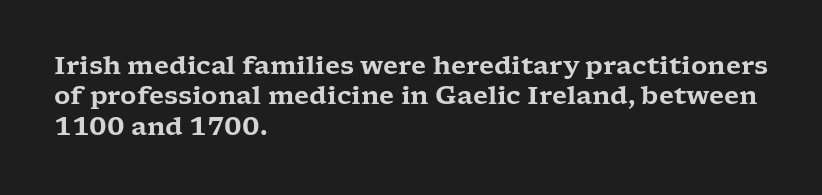
The typography opts for an upright posture over an oblique one. The letterforms sit shoulder to shoulder at normal distance. Compared with a centered layout, this one pins lines to the left instead. Descenders are the only things crossing below the line.
